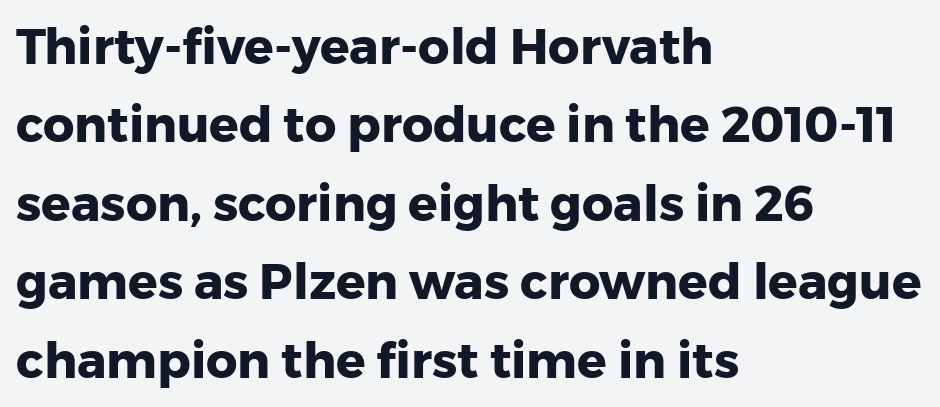
The image shows 49 px heavy sans-serif type, upright; set left-aligned, normal line spacing (1.6x), normal letter spacing, not underlined; low stroke contrast and a medium x-height.
